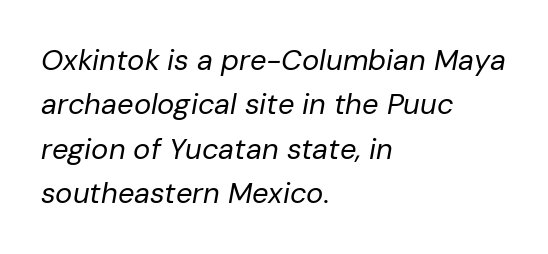
The image shows 29 px regular-weight type, italic (leaning right); set left-aligned, normal line spacing (1.53x), normal letter spacing, not underlined; low stroke contrast and a medium x-height.
